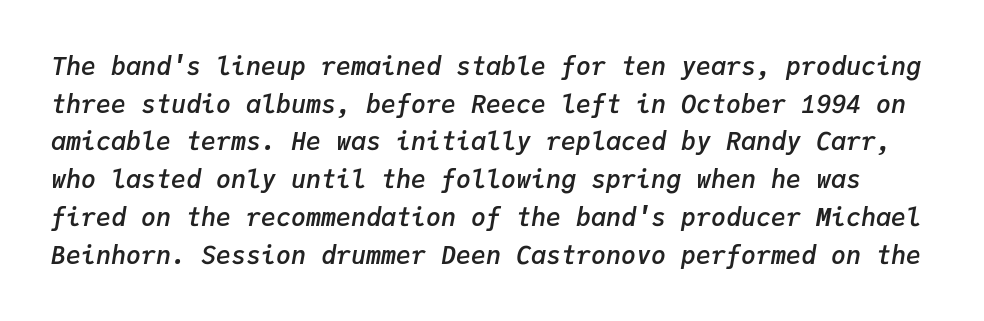
Q: Is the text bold? A: Semi-bold.
Q: Is the text italic (slanted)? A: Yes, it leans right by about 9 degrees.
Q: Is the text underlined? A: No.
Q: Is the spacing between letters normal or unusually wide? A: Normal.
Q: Is the spacing between lines tight, normal or loose? A: Normal.
